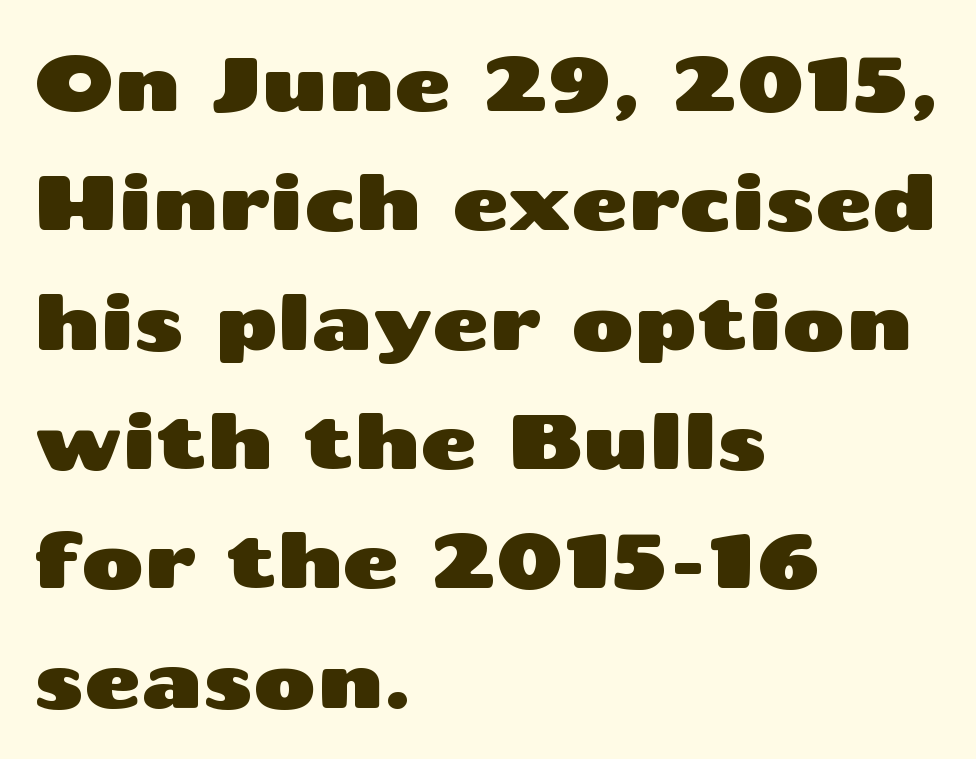
{"serif": "no", "italic": "no", "width": "wide", "stroke_contrast": "medium", "x_height": "medium", "monospaced": "no", "underline": "no", "align": "left", "line_spacing": "normal", "line_spacing_ratio": 1.55, "letter_spacing": "normal", "letter_spacing_em": 0.0, "glyph_px": 77}
